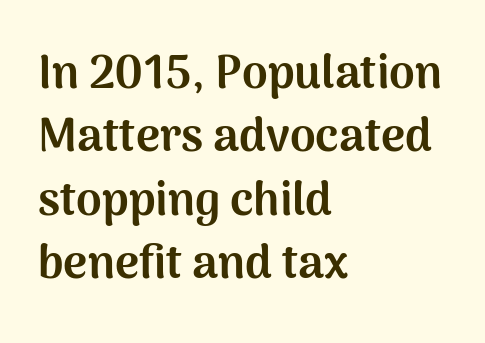
Q: Is the text bold? A: Yes.
Q: Is the text italic (slanted)? A: No, it is upright.
Q: Is the typeface a serif or a sans-serif typeface? A: Sans-serif.
Q: Is the text underlined? A: No.
Q: How is the paragraph aligned? A: Left-aligned.
Q: Is the spacing between letters normal or unusually wide? A: Normal.
Q: Is the spacing between lines tight, normal or loose? A: Normal.
Q: Width (condensed, normal, or wide)? A: Normal.
Q: Stroke contrast? A: Medium.
Q: x-height? A: Medium.
Q: Monospaced? A: No.
